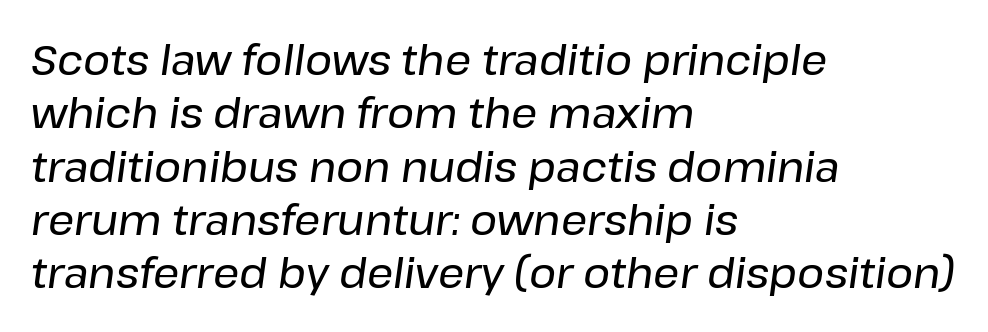
{"italic": "yes", "lean": "right", "slant_degrees": 8, "width": "normal", "stroke_contrast": "low", "x_height": "medium", "monospaced": "no", "underline": "no", "align": "left", "line_spacing": "normal", "line_spacing_ratio": 1.3, "letter_spacing": "normal", "letter_spacing_em": 0.0, "glyph_px": 41}
